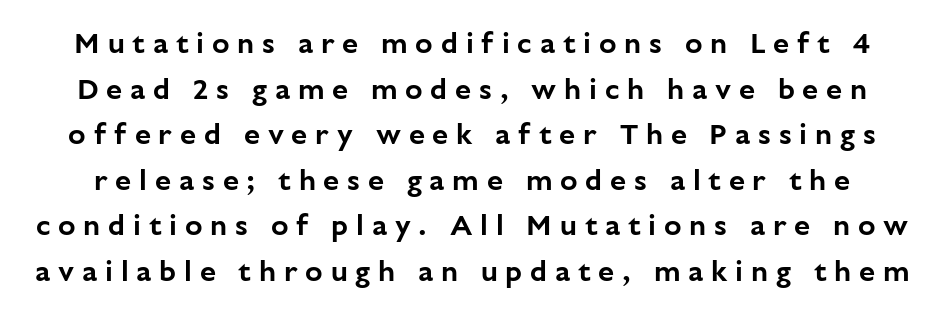
The image shows 29 px sans-serif type, upright; set normal line spacing (1.57x), unusually wide letter spacing (+0.27 em), not underlined; low stroke contrast and a medium x-height.
